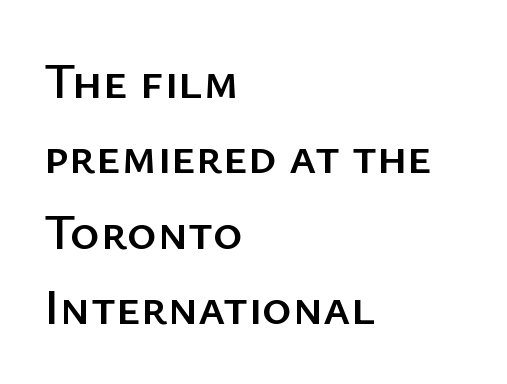
{"serif": "no", "italic": "no", "width": "normal", "stroke_contrast": "low", "x_height": "medium", "monospaced": "no", "underline": "no", "align": "left", "line_spacing": "normal", "line_spacing_ratio": 1.48, "letter_spacing": "normal", "letter_spacing_em": 0.0, "glyph_px": 51}
